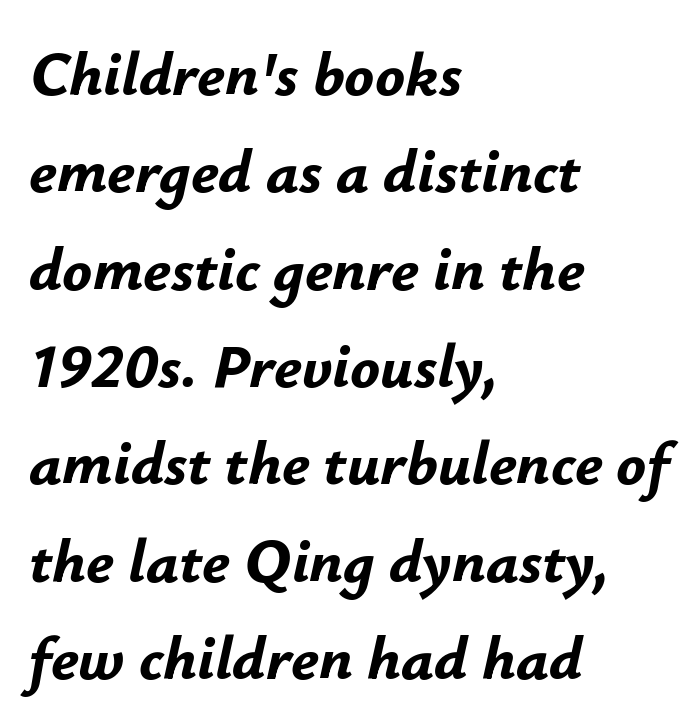
{"italic": "yes", "lean": "right", "slant_degrees": 12, "bold": "yes", "weight": "bold", "width": "normal", "stroke_contrast": "low", "x_height": "small", "monospaced": "no", "underline": "no", "align": "left", "line_spacing": "normal", "line_spacing_ratio": 1.57, "letter_spacing": "normal", "letter_spacing_em": 0.0, "glyph_px": 62}
